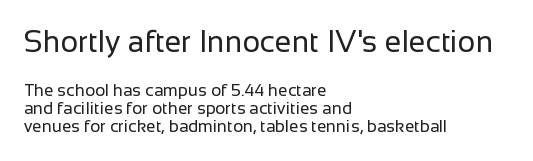
Q: Is the text bold? A: No.
Q: Is the text italic (slanted)? A: No, it is upright.
Q: Is the typeface a serif or a sans-serif typeface? A: Sans-serif.
Q: Is the text underlined? A: No.
Q: How is the paragraph aligned? A: Left-aligned.
Q: Is the spacing between letters normal or unusually wide? A: Normal.
Q: Is the spacing between lines tight, normal or loose? A: Tight.
Q: Which block of text is set in a larger size, the first (top) or the second (bottom)? A: The first (top) one.
Q: Width (condensed, normal, or wide)? A: Normal.
Q: Stroke contrast? A: Low.
Q: x-height? A: Medium.
Q: Monospaced? A: No.
